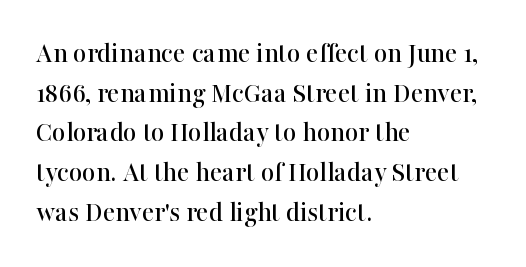
Look at the tracking — it's just the regular setting, nothing added. Tall strokes in this sample are plumb rather than angled. The characters display serif detailing at their extremities. Vertical spacing — default. These lines are rendered in a variable-pitch font.
